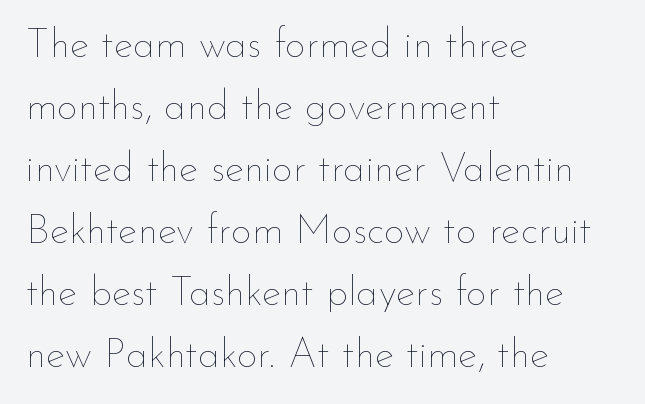
Q: Is the text bold? A: No.
Q: Is the text italic (slanted)? A: No, it is upright.
Q: Is the text underlined? A: No.
Q: How is the paragraph aligned? A: Left-aligned.
Q: Is the spacing between letters normal or unusually wide? A: Normal.
Q: Is the spacing between lines tight, normal or loose? A: Normal.
Q: Width (condensed, normal, or wide)? A: Normal.
Q: Stroke contrast? A: Low.
Q: x-height? A: Small.
Q: Monospaced? A: No.
